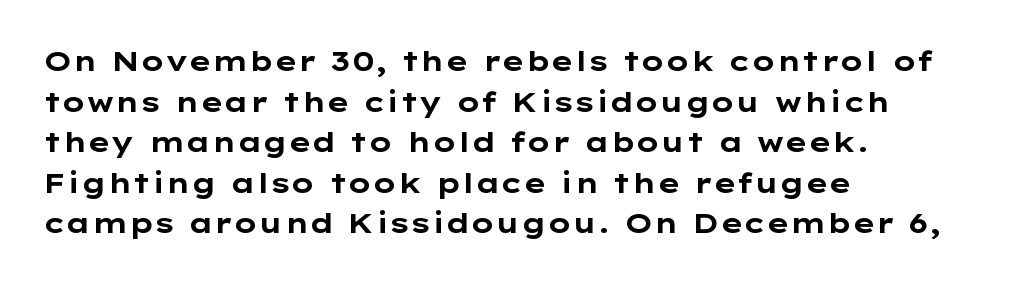
In terms of leading, this rendering sits right in the middle. Notice how the stems are strictly vertical — no italics here. The words here are not underlined. In terms of letterform style, serifs are entirely absent. The rendering uses a bold face; every stroke is thick and dark. Each word holds together tightly as a unit, with standard inter-letter gaps.
